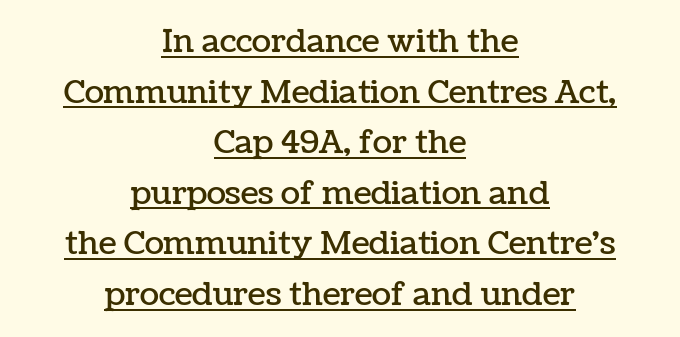
The image shows 32 px text type, upright; set centered, normal line spacing (1.58x), normal letter spacing, underlined; low stroke contrast and a medium x-height.
